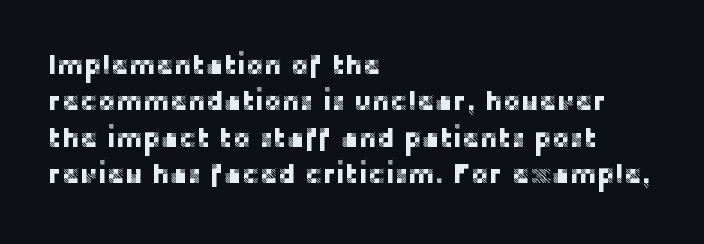
Q: Is the text italic (slanted)? A: No, it is upright.
Q: Is the text underlined? A: No.
Q: How is the paragraph aligned? A: Left-aligned.
Q: Is the spacing between letters normal or unusually wide? A: Normal.
Q: Is the spacing between lines tight, normal or loose? A: Normal.
